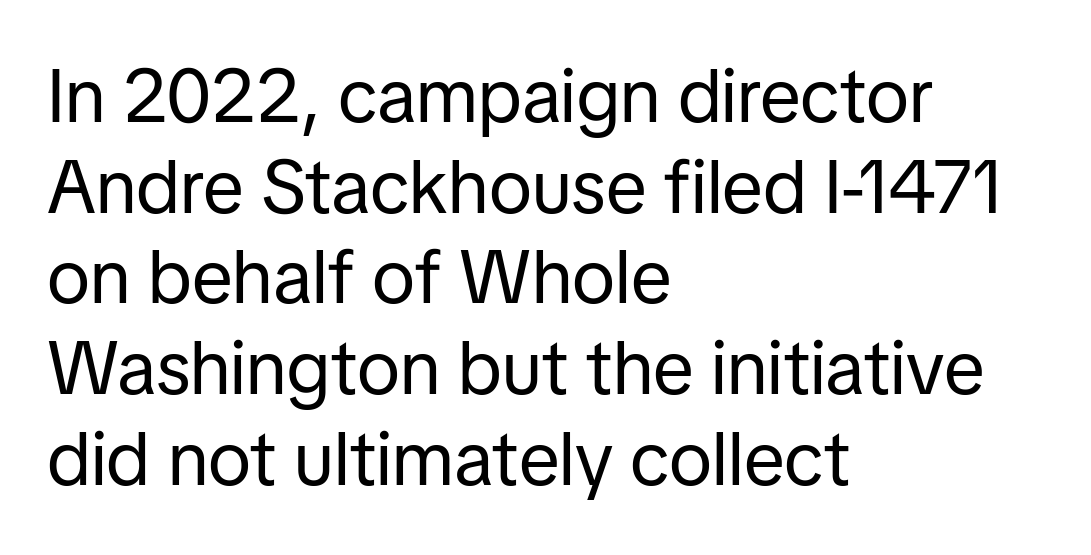
Q: Is the text bold? A: No.
Q: Is the text italic (slanted)? A: No, it is upright.
Q: Is the typeface a serif or a sans-serif typeface? A: Sans-serif.
Q: Is the text underlined? A: No.
Q: How is the paragraph aligned? A: Left-aligned.
Q: Is the spacing between letters normal or unusually wide? A: Normal.
Q: Width (condensed, normal, or wide)? A: Normal.
Q: Stroke contrast? A: Low.
Q: x-height? A: Medium.
Q: Monospaced? A: No.
